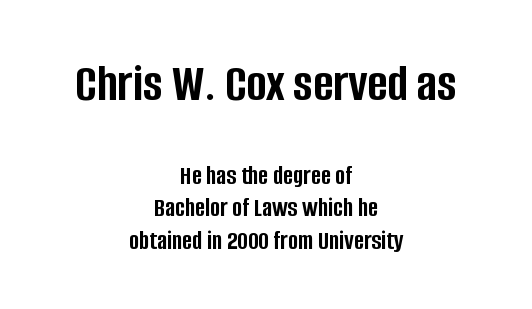
{"serif": "no", "italic": "no", "bold": "yes", "weight": "semibold", "width": "condensed", "stroke_contrast": "low", "x_height": "large", "monospaced": "no", "underline": "no", "align": "center", "line_spacing_ratio": 1.2, "letter_spacing": "normal", "letter_spacing_em": 0.0, "larger_block": "first", "size_ratio": 2.0, "glyph_px": 54}
